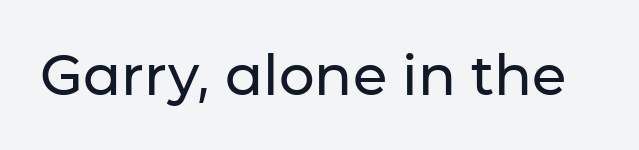
The image shows 56 px sans-serif type, upright; set normal letter spacing, not underlined; low stroke contrast and a medium x-height.
